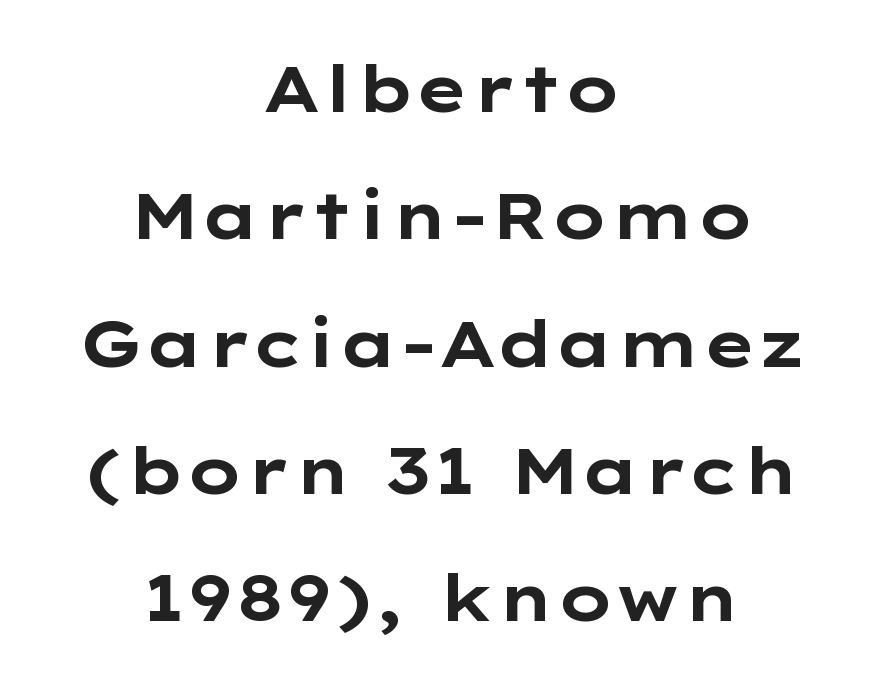
The image shows 64 px bold, wide sans-serif type, upright; set centered, loose line spacing (1.99x), normal letter spacing, not underlined; low stroke contrast and a medium x-height.
